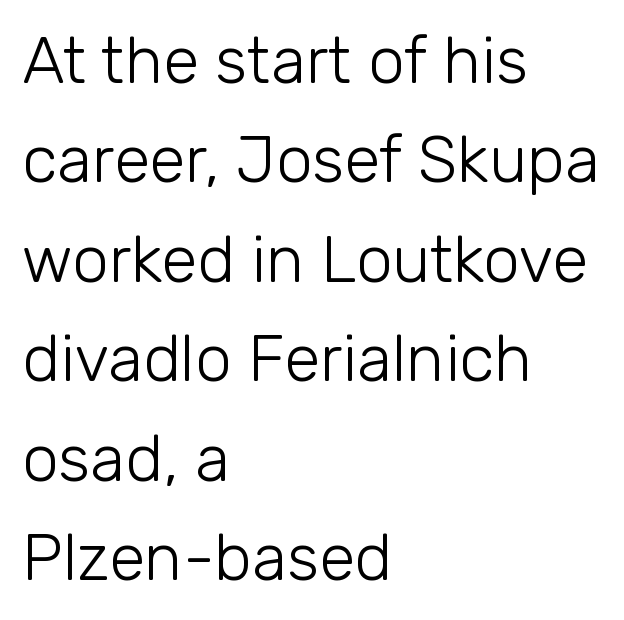
{"serif": "no", "italic": "no", "bold": "no", "weight": "light", "width": "normal", "stroke_contrast": "low", "x_height": "medium", "monospaced": "no", "underline": "no", "align": "left", "line_spacing": "normal", "line_spacing_ratio": 1.53, "letter_spacing": "normal", "letter_spacing_em": 0.0, "glyph_px": 65}
